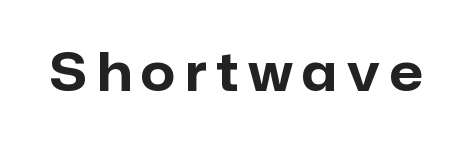
Q: Is the text bold? A: Yes.
Q: Is the text italic (slanted)? A: No, it is upright.
Q: Is the typeface a serif or a sans-serif typeface? A: Sans-serif.
Q: Is the text underlined? A: No.
Q: Width (condensed, normal, or wide)? A: Normal.
Q: Stroke contrast? A: Low.
Q: x-height? A: Medium.
Q: Monospaced? A: No.
